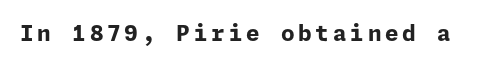
Weight check: bold — yes, fully. Rule under the text: the space is simply empty. Quick note: not italic, upright.
